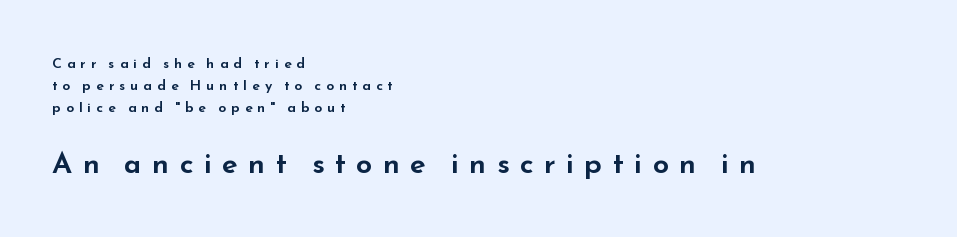
Q: Is the text italic (slanted)? A: No, it is upright.
Q: Is the typeface a serif or a sans-serif typeface? A: Sans-serif.
Q: Is the text underlined? A: No.
Q: How is the paragraph aligned? A: Left-aligned.
Q: Is the spacing between letters normal or unusually wide? A: Unusually wide.
Q: Is the spacing between lines tight, normal or loose? A: Normal.
Q: Which block of text is set in a larger size, the first (top) or the second (bottom)? A: The second (bottom) one.
Q: Width (condensed, normal, or wide)? A: Wide.
Q: Stroke contrast? A: Low.
Q: x-height? A: Small.
Q: Monospaced? A: No.
